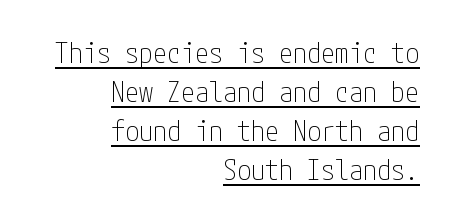
Quick note: not italic, upright. No letter is thick-stroked: the sample isn't bold. The passage shown stacks its lines at a standard gap. This sample uses a sans-serif face. Caption: lettering with a line underneath.
